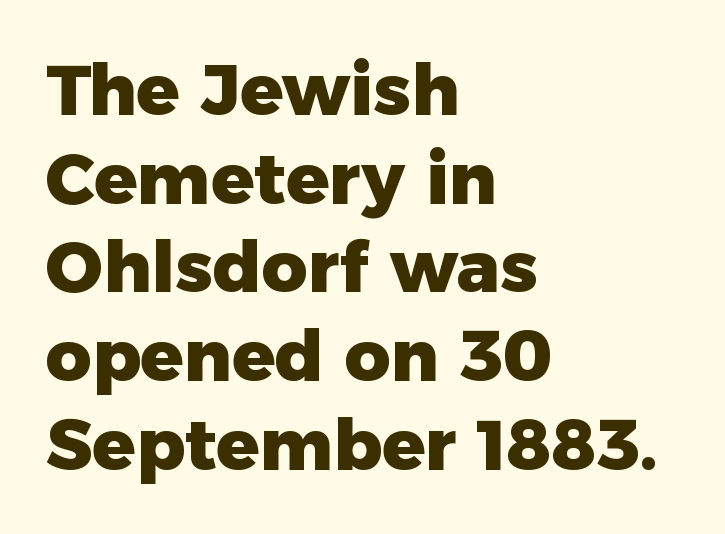
The image shows 71 px heavy sans-serif type, upright; set left-aligned, normal line spacing (1.25x), normal letter spacing, not underlined; low stroke contrast and a medium x-height.
